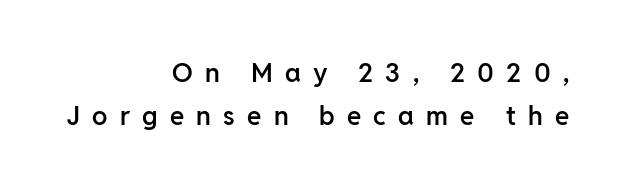
The image shows 26 px text type, upright; set right-aligned, normal line spacing (1.66x), unusually wide letter spacing (+0.47 em), not underlined.
